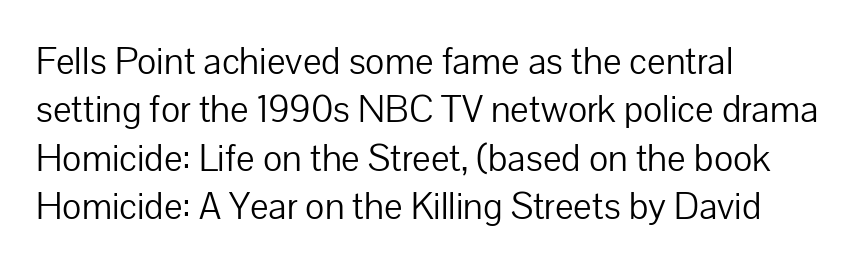
The image shows 39 px light sans-serif type, upright; set left-aligned, line spacing 1.24x, normal letter spacing, not underlined; low stroke contrast and a medium x-height.
